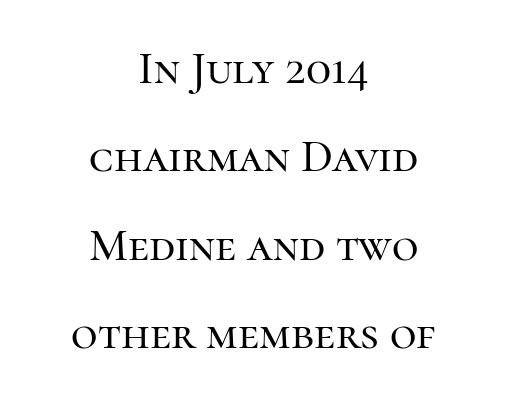
Serif or sans? Serif — the stroke terminals have little feet. These lines were composed using upright roman letters. A typesetter would call this zero additional tracking. Each letter keeps its own natural width here, so spacing adapts to shape. The specimen omits any rule beneath the text block's lines. Teacher's note: observe the equal gaps on both sides — that is centered alignment.
